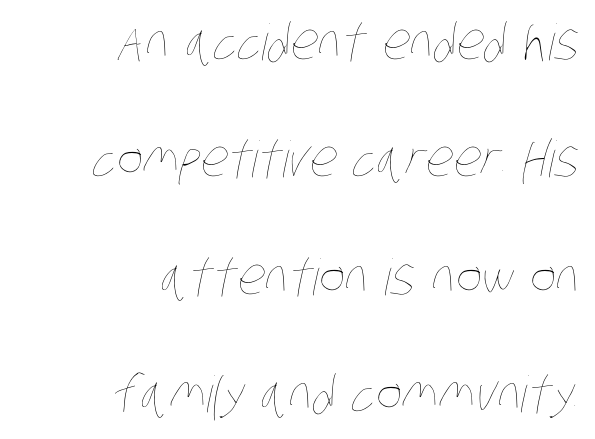
Q: Is the text bold? A: No.
Q: Is the text underlined? A: No.
Q: How is the paragraph aligned? A: Right-aligned.
Q: Is the spacing between letters normal or unusually wide? A: Normal.
Q: Is the spacing between lines tight, normal or loose? A: Loose.
Q: Width (condensed, normal, or wide)? A: Condensed.
Q: Stroke contrast? A: Low.
Q: x-height? A: Large.
Q: Monospaced? A: No.
